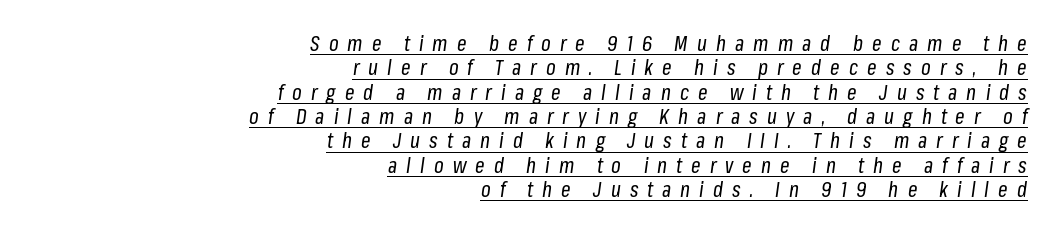
The image shows 21 px text type, italic (leaning right); set right-aligned, line spacing 1.16x, unusually wide letter spacing (+0.43 em), underlined.
